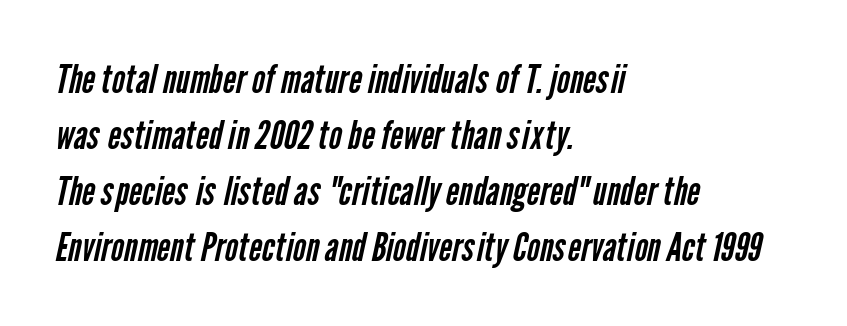
Q: Is the text bold? A: No.
Q: Is the typeface a serif or a sans-serif typeface? A: Sans-serif.
Q: Is the text underlined? A: No.
Q: How is the paragraph aligned? A: Left-aligned.
Q: Is the spacing between letters normal or unusually wide? A: Normal.
Q: Is the spacing between lines tight, normal or loose? A: Normal.
Q: Width (condensed, normal, or wide)? A: Condensed.
Q: Stroke contrast? A: Low.
Q: x-height? A: Medium.
Q: Monospaced? A: No.
